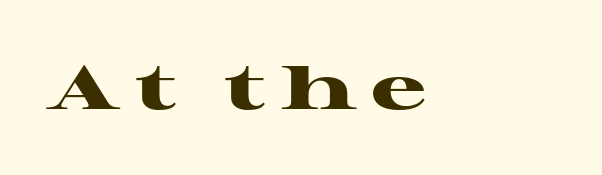
{"serif": "yes", "italic": "no", "bold": "yes", "weight": "heavy", "width": "wide", "stroke_contrast": "high", "x_height": "medium", "monospaced": "no", "underline": "no", "align": "left", "letter_spacing": "wide", "letter_spacing_em": 0.24, "glyph_px": 62}
